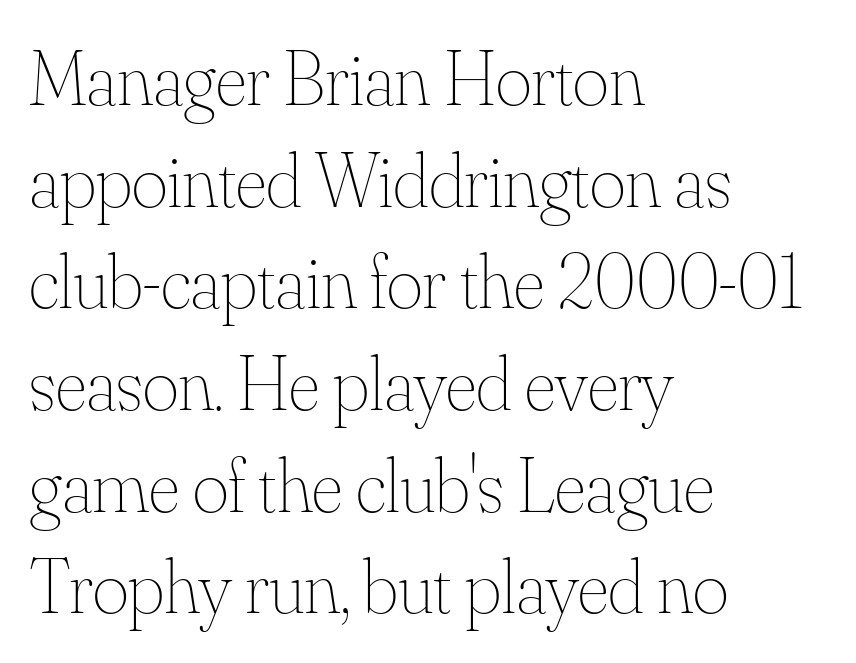
{"italic": "no", "bold": "no", "weight": "thin", "width": "normal", "stroke_contrast": "medium", "x_height": "small", "monospaced": "no", "underline": "no", "align": "left", "line_spacing": "normal", "line_spacing_ratio": 1.32, "letter_spacing": "normal", "letter_spacing_em": 0.0, "glyph_px": 77}
